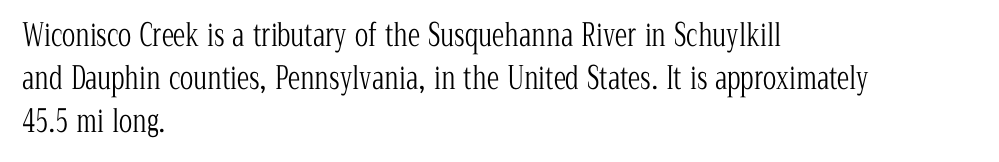
{"serif": "yes", "italic": "no", "bold": "no", "weight": "light", "width": "condensed", "stroke_contrast": "low", "x_height": "medium", "monospaced": "no", "underline": "no", "align": "left", "line_spacing": "normal", "line_spacing_ratio": 1.38, "letter_spacing": "normal", "letter_spacing_em": 0.0, "glyph_px": 31}
